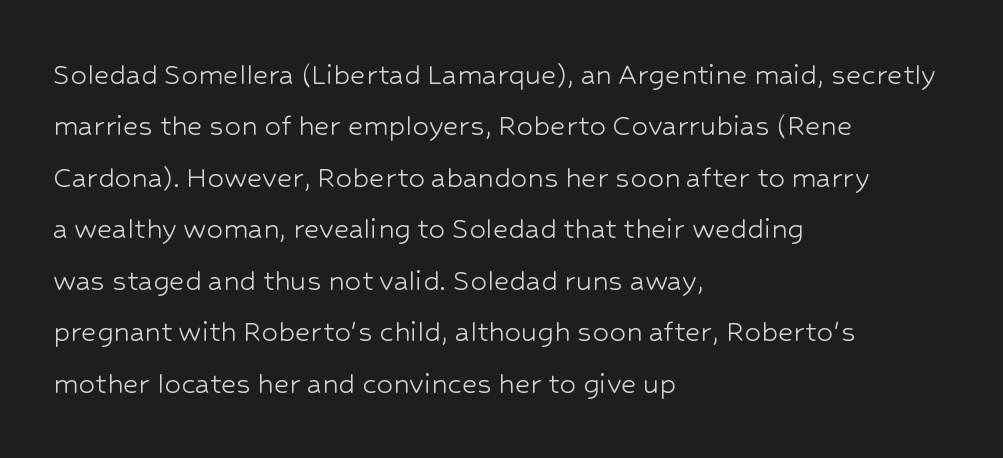
The face used here is proportionally spaced, like ordinary book or web type. The typeface chosen for these lines omits serifs. The passage shown is not bold in any degree. A clean baseline with only descenders dipping below it. The setting favours the left margin, as ordinary paragraphs usually do.
